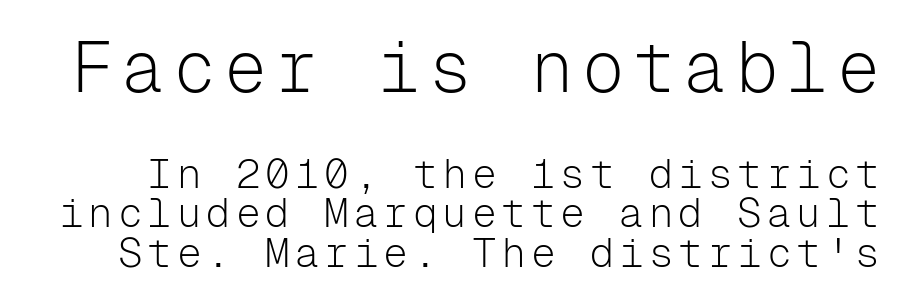
Vertical stems look standard width or narrower in stroke. Compare the two chunks: the upper has the greater cap height. You could barely slide anything between these rows. No feet cap the strokes, marking this as sans-serif type. Letters rest on an invisible, unmarked baseline.
